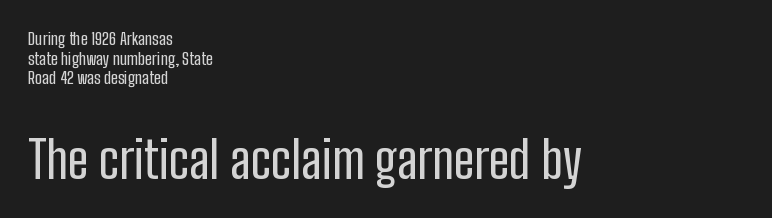
The image shows 51 px condensed sans-serif type, upright; set left-aligned, line spacing 1.16x, normal letter spacing, not underlined; the second (bottom) block is 3.0x larger; low stroke contrast and a medium x-height.
